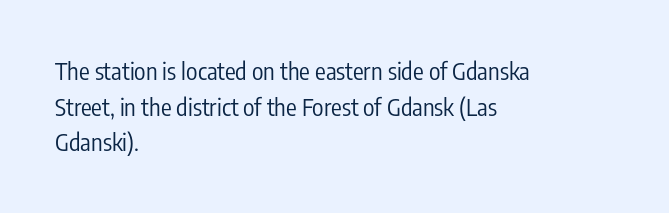
No italicization has been applied; the sample stays upright. Each line starts at the same left margin while the right side varies. Weight: regular or lighter. Compared with typical paragraphs, the rows here are spaced about the same. No extra tracking has been applied to these lines. Any mark beneath the type? The region is blank.
